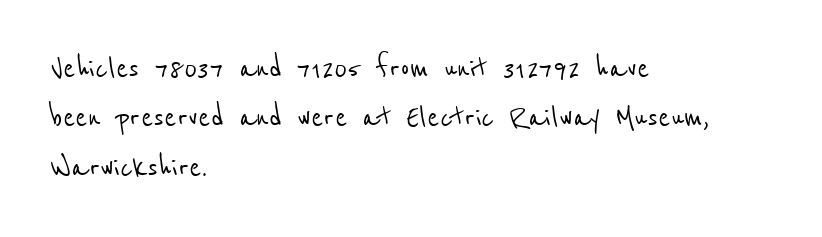
The image shows 36 px condensed sans-serif type; set left-aligned, normal line spacing (1.37x), normal letter spacing, not underlined; low stroke contrast and a medium x-height.
